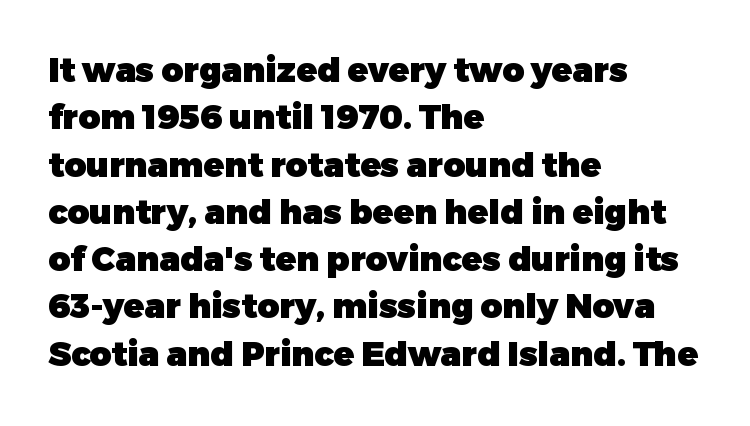
Q: Is the text bold? A: Yes.
Q: Is the text italic (slanted)? A: No, it is upright.
Q: Is the typeface a serif or a sans-serif typeface? A: Sans-serif.
Q: Is the text underlined? A: No.
Q: How is the paragraph aligned? A: Left-aligned.
Q: Is the spacing between letters normal or unusually wide? A: Normal.
Q: Is the spacing between lines tight, normal or loose? A: Normal.
Q: Width (condensed, normal, or wide)? A: Normal.
Q: Stroke contrast? A: Low.
Q: x-height? A: Medium.
Q: Monospaced? A: No.
